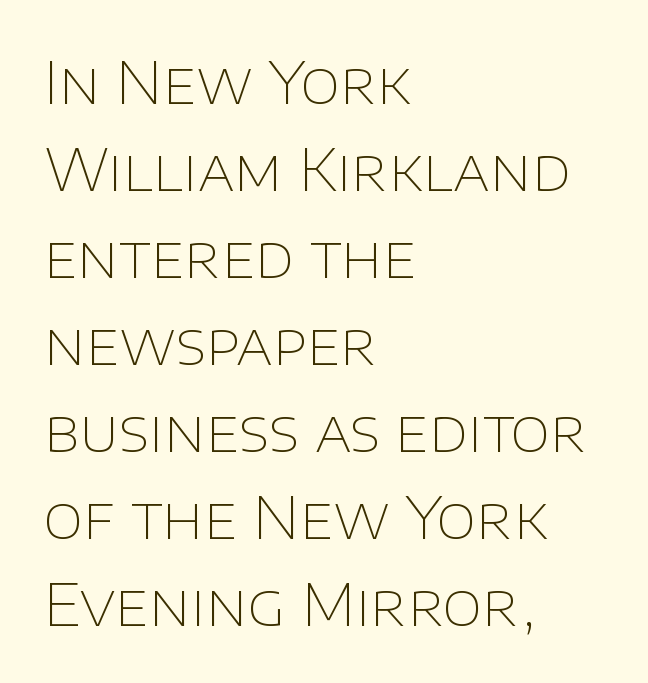
{"serif": "no", "italic": "no", "bold": "no", "weight": "thin", "width": "normal", "stroke_contrast": "low", "x_height": "large", "monospaced": "no", "underline": "no", "align": "left", "line_spacing": "normal", "line_spacing_ratio": 1.5, "letter_spacing": "normal", "letter_spacing_em": 0.0, "glyph_px": 58}
